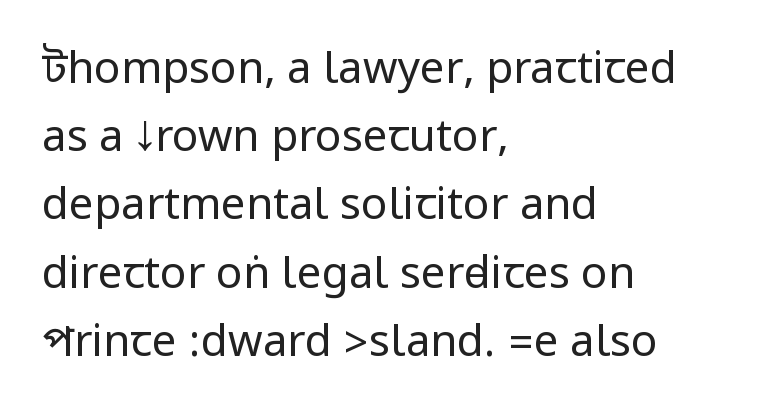
The image shows 44 px regular-weight, condensed sans-serif type, upright; set left-aligned, normal line spacing (1.55x), normal letter spacing, not underlined; low stroke contrast.
